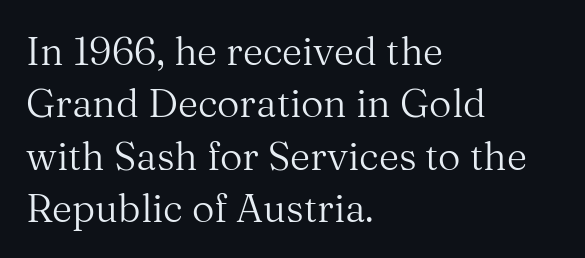
Character widths vary here, with narrow letters taking less room than wide ones. This is not heavy type; no bold has been used. You can tell from the footed stems that serif type was used. Each row of text sits above clean, open space. Nope, not italic — everything's standing straight.
